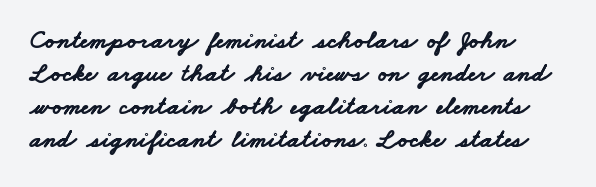
Descender tails drop into unmarked territory. Heft: maximum for text — a bold. Whoever set this chose a conventional vertical rhythm. Short note: letters normally spaced.
